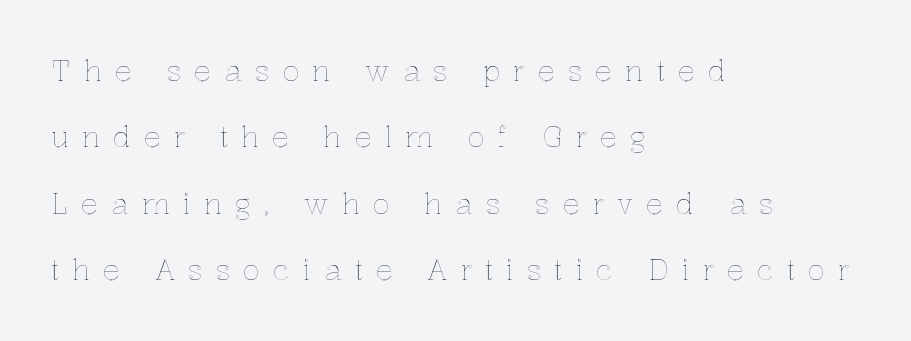
Q: Is the text italic (slanted)? A: No, it is upright.
Q: Is the text underlined? A: No.
Q: How is the paragraph aligned? A: Left-aligned.
Q: Is the spacing between letters normal or unusually wide? A: Unusually wide.
Q: Is the spacing between lines tight, normal or loose? A: Loose.
Q: Width (condensed, normal, or wide)? A: Normal.
Q: x-height? A: Medium.
Q: Monospaced? A: No.
